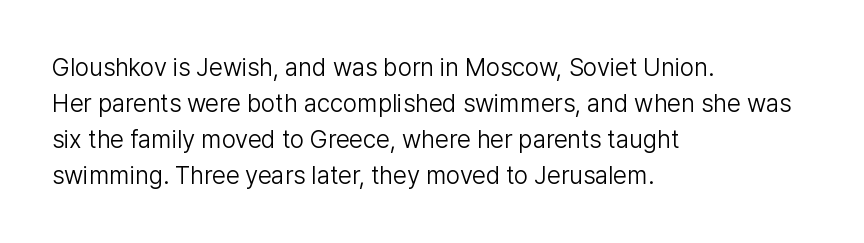
The image shows 25 px text type, upright; set left-aligned, normal line spacing (1.44x), normal letter spacing, not underlined.
